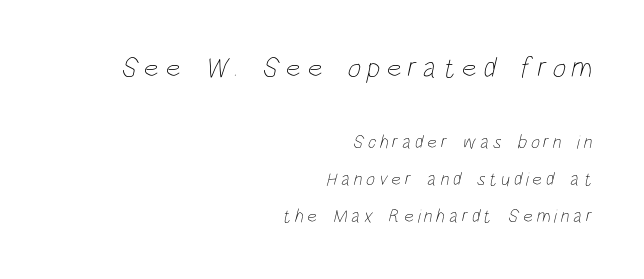
{"bold": "no", "weight": "thin", "width": "condensed", "stroke_contrast": "low", "x_height": "large", "monospaced": "no", "underline": "no", "align": "right", "line_spacing": "loose", "line_spacing_ratio": 1.93, "letter_spacing": "wide", "letter_spacing_em": 0.2, "larger_block": "first", "size_ratio": 1.53, "glyph_px": 29}
